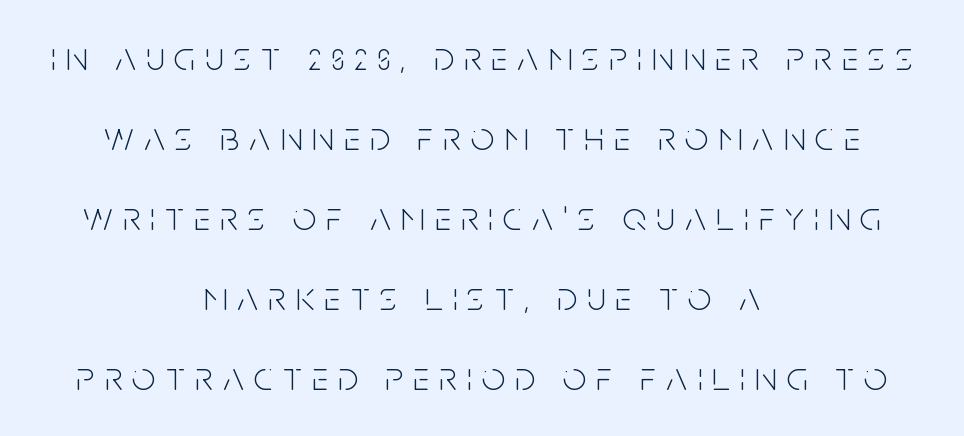
The image shows 41 px light, condensed sans-serif type, upright; set centered, loose line spacing (1.95x), unusually wide letter spacing (+0.25 em), not underlined; low stroke contrast and a large x-height.
